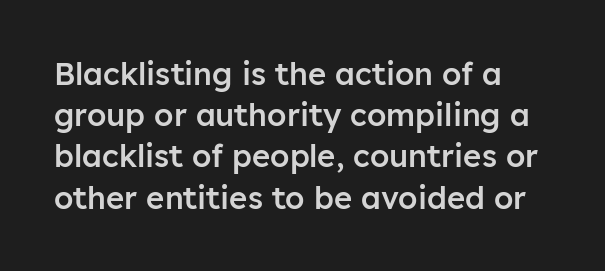
Q: Is the text bold? A: Semi-bold.
Q: Is the text italic (slanted)? A: No, it is upright.
Q: Is the typeface a serif or a sans-serif typeface? A: Sans-serif.
Q: Is the text underlined? A: No.
Q: Is the spacing between letters normal or unusually wide? A: Normal.
Q: Is the spacing between lines tight, normal or loose? A: Normal.
Q: Width (condensed, normal, or wide)? A: Normal.
Q: Stroke contrast? A: Low.
Q: x-height? A: Medium.
Q: Monospaced? A: No.
